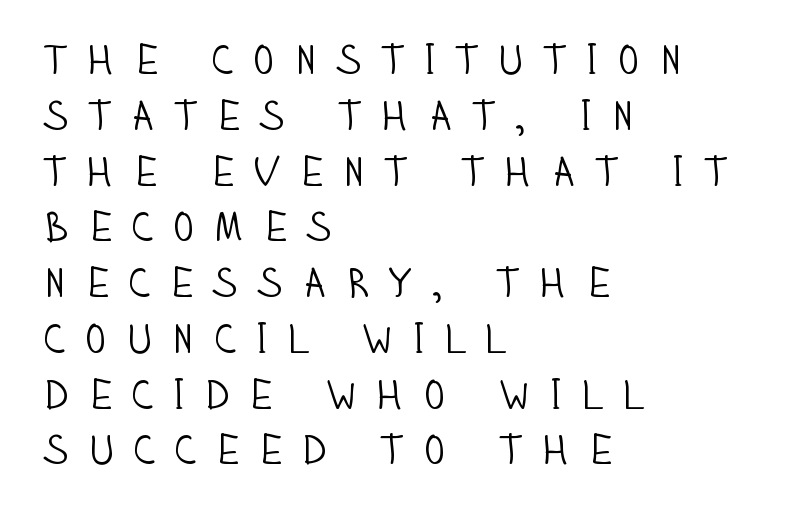
Vertically, the passage feels balanced, rows spaced as you'd expect. The letters advance in unequal steps, a hallmark of proportional type. Caption: multi-line text, flush left, ragged right. Descenders are the only things crossing below the line. The letters carry no serifs — their stems end cleanly without finishing strokes. Think standard paragraph weight, or any step lighter than that.
